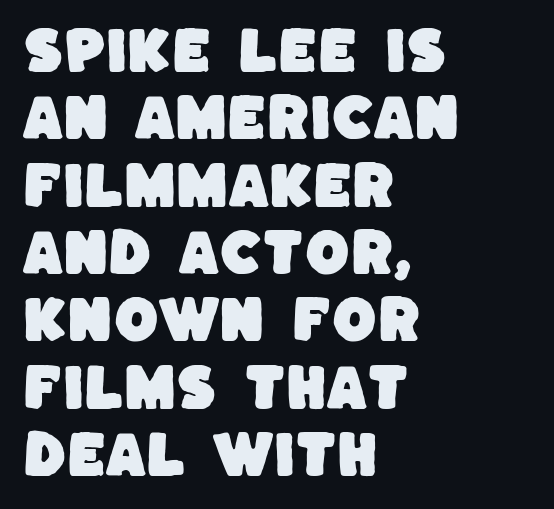
{"serif": "no", "width": "normal", "stroke_contrast": "low", "x_height": "large", "monospaced": "no", "underline": "no", "align": "left", "line_spacing": "normal", "line_spacing_ratio": 1.32, "letter_spacing": "normal", "letter_spacing_em": 0.0, "glyph_px": 51}
